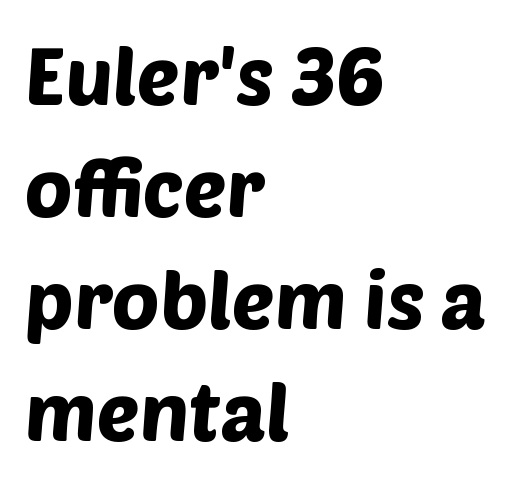
{"serif": "no", "width": "normal", "stroke_contrast": "low", "x_height": "large", "monospaced": "no", "underline": "no", "align": "left", "line_spacing": "normal", "line_spacing_ratio": 1.4, "letter_spacing": "normal", "letter_spacing_em": 0.0, "glyph_px": 80}
